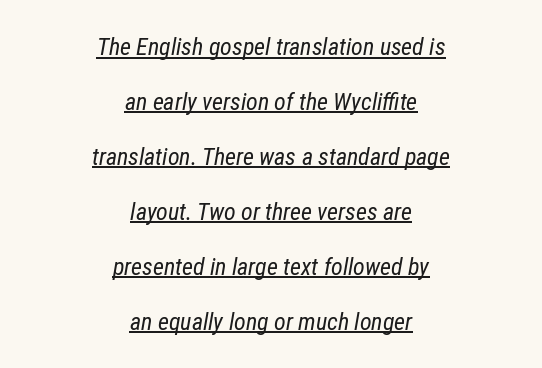
{"italic": "yes", "lean": "right", "slant_degrees": 12, "bold": "no", "underline": "yes", "align": "center", "line_spacing": "loose", "line_spacing_ratio": 2.29, "letter_spacing": "normal", "letter_spacing_em": 0.0, "glyph_px": 24}
